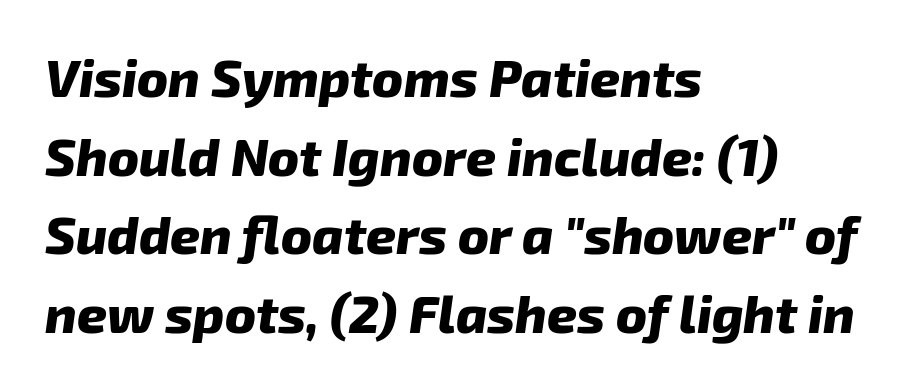
{"italic": "yes", "lean": "right", "slant_degrees": 8, "bold": "yes", "weight": "heavy", "width": "normal", "stroke_contrast": "low", "x_height": "medium", "monospaced": "no", "underline": "no", "align": "left", "line_spacing": "normal", "line_spacing_ratio": 1.51, "letter_spacing": "normal", "letter_spacing_em": 0.0, "glyph_px": 52}
